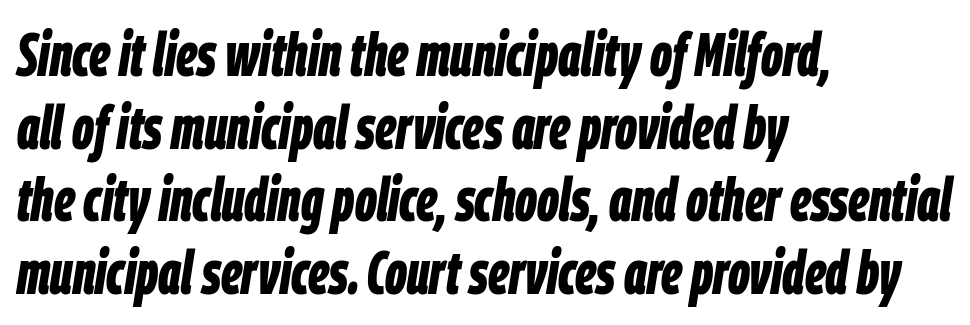
{"italic": "yes", "lean": "right", "slant_degrees": 9, "bold": "yes", "weight": "bold", "width": "condensed", "stroke_contrast": "low", "x_height": "large", "monospaced": "no", "underline": "no", "align": "left", "line_spacing_ratio": 1.21, "letter_spacing": "normal", "letter_spacing_em": 0.0, "glyph_px": 60}
